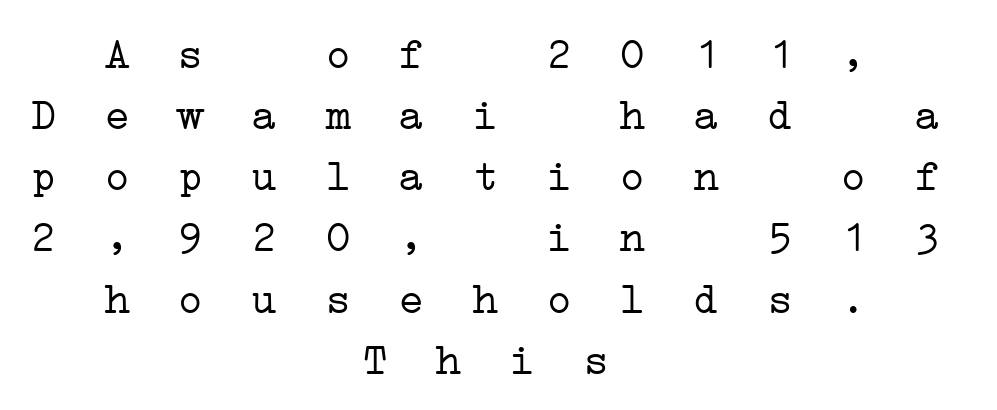
{"serif": "yes", "bold": "no", "weight": "light", "width": "wide", "stroke_contrast": "low", "x_height": "medium", "monospaced": "yes", "underline": "no", "align": "center", "line_spacing": "normal", "line_spacing_ratio": 1.39, "letter_spacing": "wide", "letter_spacing_em": 0.47, "glyph_px": 44}
